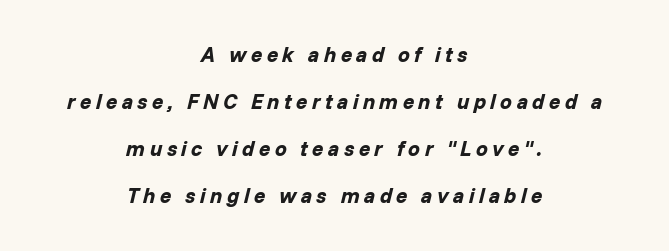
The image shows 21 px bold type, italic (leaning right); set centered, loose line spacing (2.24x), unusually wide letter spacing (+0.21 em), not underlined.
